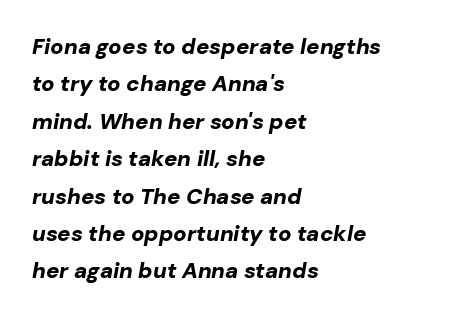
{"italic": "yes", "lean": "right", "slant_degrees": 10, "bold": "yes", "underline": "no", "align": "left", "line_spacing": "normal", "line_spacing_ratio": 1.7, "letter_spacing": "normal", "letter_spacing_em": 0.0, "glyph_px": 22}
